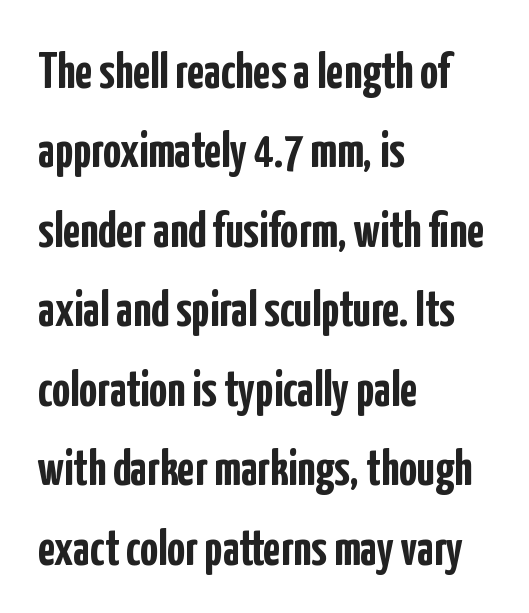
Emphasis by weight is at full strength: bold. Regular leading. The specimen reads as upright at a glance. Honestly, there is no underline to notice here at all.
